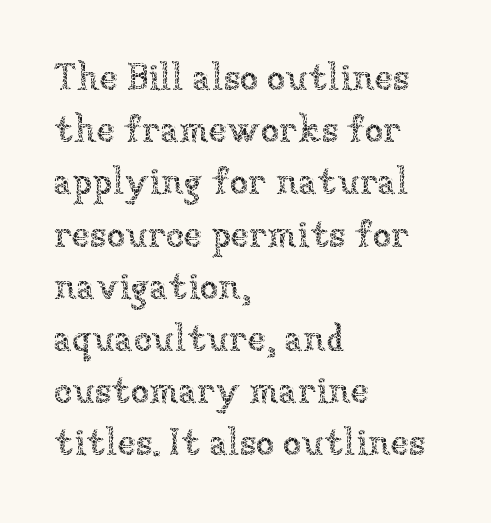
The characters are drawn with everyday or finer stroke widths. Compared with typical paragraphs, the rows here are spaced about the same. Left-aligned paragraph, ragged on the right. Posture: upright roman. These lines are rendered in a variable-pitch font.
